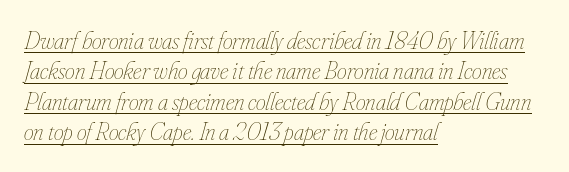
Q: Is the text bold? A: No.
Q: Is the text italic (slanted)? A: Yes, it leans right by about 16 degrees.
Q: Is the text underlined? A: Yes.
Q: How is the paragraph aligned? A: Left-aligned.
Q: Is the spacing between letters normal or unusually wide? A: Normal.
